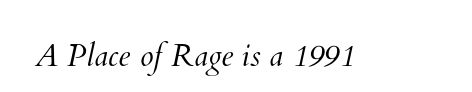
{"bold": "no", "weight": "light", "width": "normal", "stroke_contrast": "medium", "x_height": "small", "monospaced": "no", "underline": "no", "letter_spacing": "normal", "letter_spacing_em": 0.0, "glyph_px": 31}
